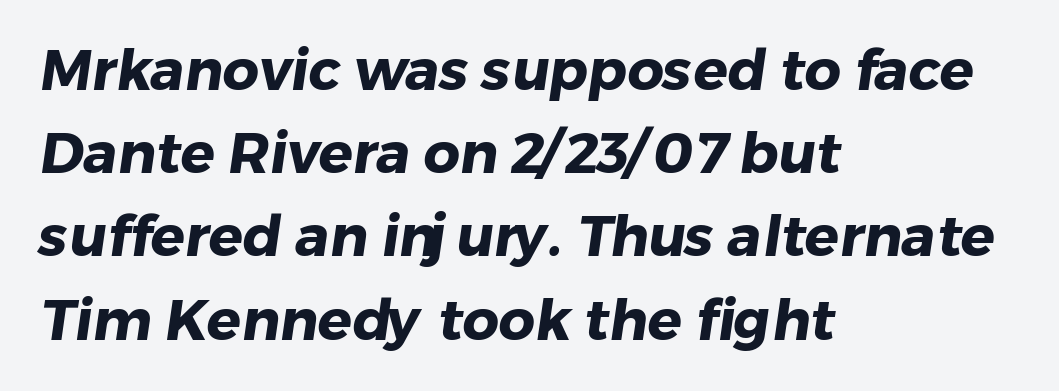
{"serif": "no", "bold": "yes", "weight": "heavy", "width": "normal", "stroke_contrast": "low", "x_height": "medium", "monospaced": "no", "underline": "no", "align": "left", "line_spacing": "normal", "line_spacing_ratio": 1.46, "letter_spacing": "normal", "letter_spacing_em": 0.0, "glyph_px": 57}
